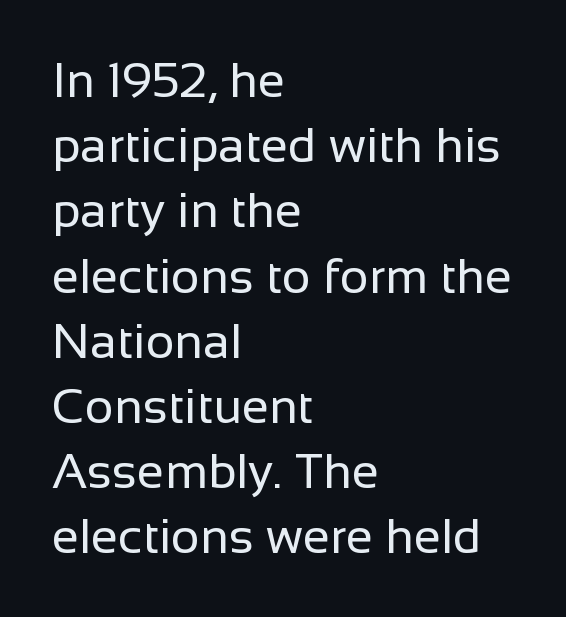
The image shows 49 px regular-weight sans-serif type, upright; set left-aligned, normal line spacing (1.33x), normal letter spacing, not underlined; low stroke contrast and a medium x-height.
